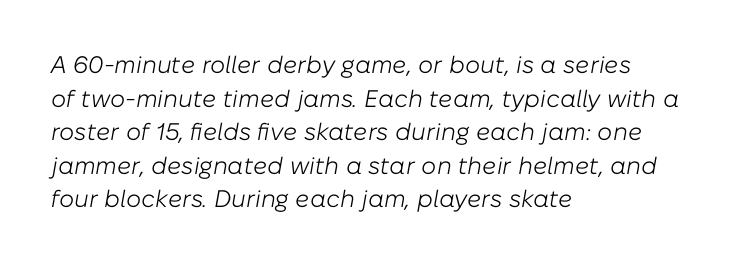
Casual observation: everything's shoved over to the left. Descenders hang freely into open space. The specimen reads as italic at a glance. The type is set solid horizontally, with unmodified tracking. A light-to-regular cut is what we see here. The rows are spaced the way most documents space them.
